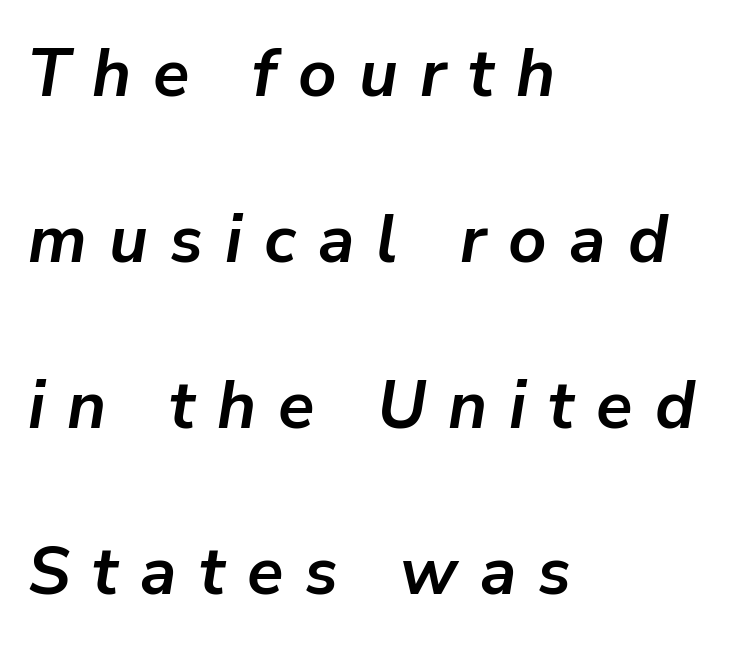
Q: Is the text bold? A: Yes.
Q: Is the text italic (slanted)? A: Yes, it leans right by about 9 degrees.
Q: Is the text underlined? A: No.
Q: How is the paragraph aligned? A: Left-aligned.
Q: Is the spacing between letters normal or unusually wide? A: Unusually wide.
Q: Is the spacing between lines tight, normal or loose? A: Loose.
Q: Width (condensed, normal, or wide)? A: Normal.
Q: Stroke contrast? A: Low.
Q: x-height? A: Medium.
Q: Monospaced? A: No.
